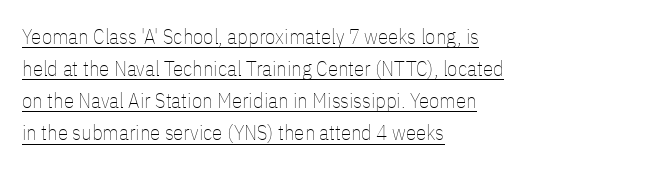
Inter-character spacing is left at the font's built-in metrics. Layout note: lines flush left. Students, observe: this is what conventionally led text looks like. You can tell it's not italic because the verticals are truly vertical.
